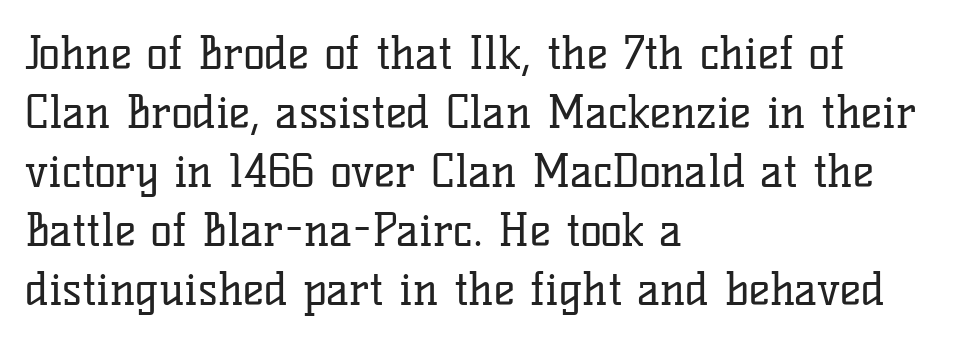
Q: Is the text bold? A: No.
Q: Is the text italic (slanted)? A: No, it is upright.
Q: Is the typeface a serif or a sans-serif typeface? A: Serif.
Q: Is the text underlined? A: No.
Q: How is the paragraph aligned? A: Left-aligned.
Q: Is the spacing between letters normal or unusually wide? A: Normal.
Q: Is the spacing between lines tight, normal or loose? A: Normal.
Q: Width (condensed, normal, or wide)? A: Normal.
Q: Stroke contrast? A: Low.
Q: x-height? A: Medium.
Q: Monospaced? A: No.
